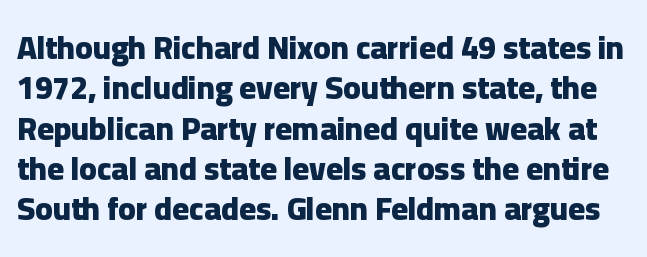
The image shows 32 px heavy sans-serif type, upright; set normal line spacing (1.26x), normal letter spacing, not underlined; low stroke contrast and a medium x-height.
